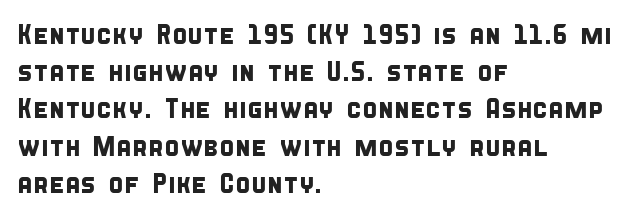
{"serif": "no", "width": "condensed", "stroke_contrast": "low", "x_height": "large", "monospaced": "no", "underline": "no", "align": "left", "line_spacing": "normal", "line_spacing_ratio": 1.33, "letter_spacing": "normal", "letter_spacing_em": 0.0, "glyph_px": 28}
